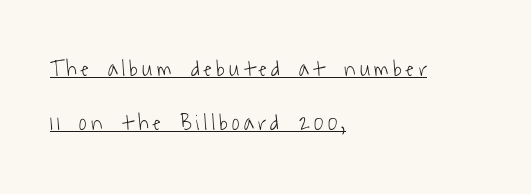
Does the copy run flush right? No — it runs flush left. Reading down the column, the eye jumps a long way to each next line. This is not heavy type; no bold has been used. Like a heading marked for emphasis, these lines bear an underscore. The gaps between neighbouring characters are conspicuously large.
